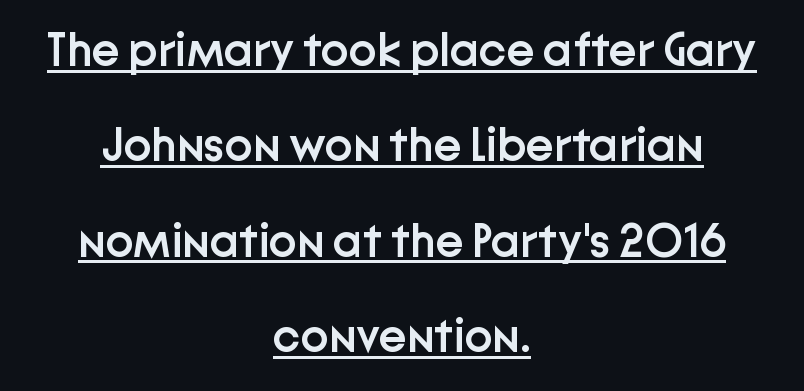
Characters follow at the spacing the type designer built in. You could fit nearly another row in the gap between these rows. Reading down the block, each line starts at a different indent, mirrored at its end. Type style note: lacks serifs. Every letter is mildly thick-stroked: semibold rather than bold. A rule runs beneath these lines of type.
